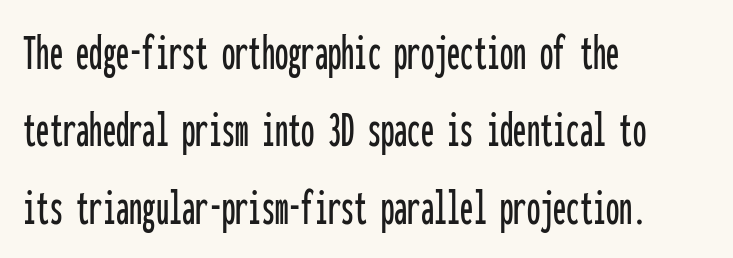
Reading down the block, your eye returns to a fixed left position each line. Does extra space separate the letters? No, they use regular spacing. Normally led — the rows are evenly, conventionally spaced. Honestly, there is no underline to notice here at all. This sample has the even, mechanical cadence of fixed-width lettering.
